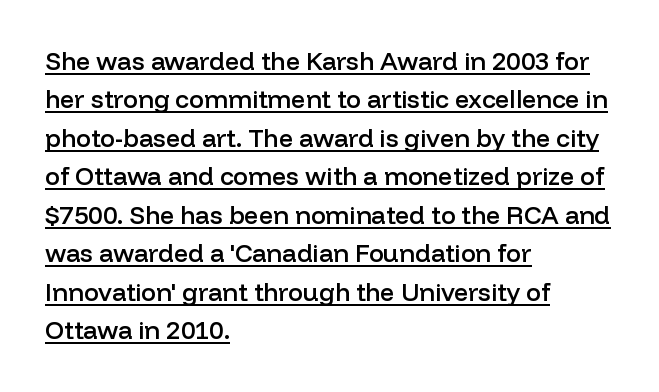
The image shows 25 px text type, upright; set left-aligned, normal line spacing (1.54x), normal letter spacing, underlined.
